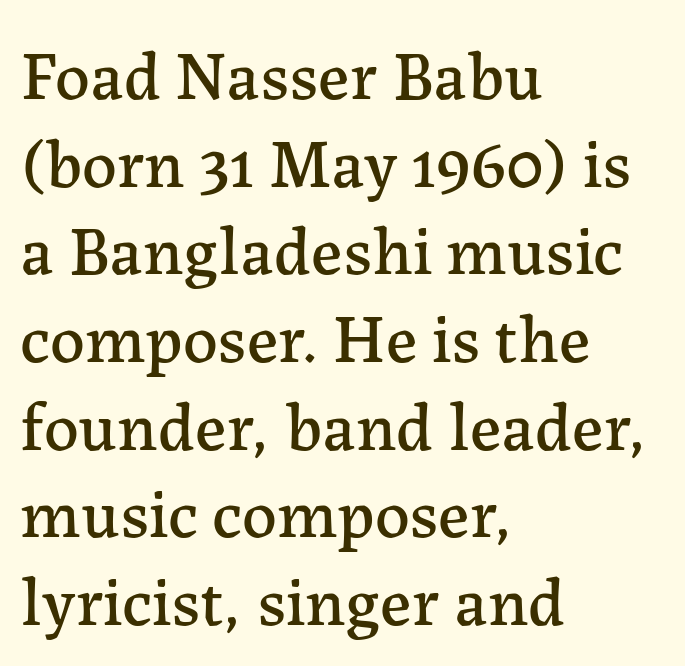
This block has exactly the height ordinary leading produces. The paragraph has a hard left edge and a soft right edge. This sample uses plain, unmodified letter spacing. You can tell from the footed stems that serif type was used. This is roman type, the default non-slanted kind.
